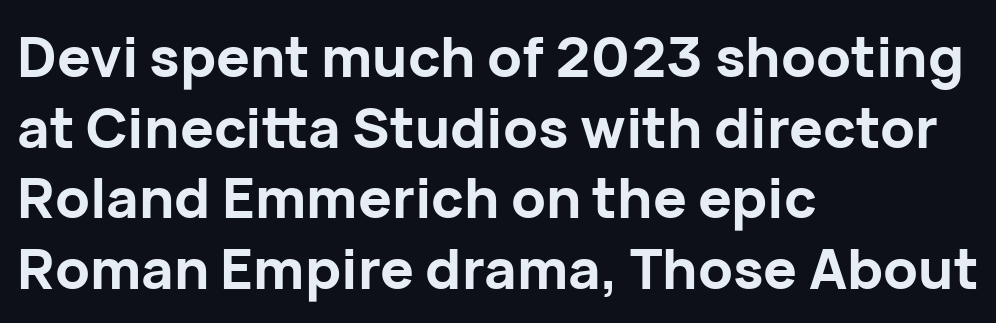
How would I describe the line gaps? Plain and ordinary. Letters rest on an invisible, unmarked baseline. Spacing between characters is what you'd get straight out of the box. Layout note: lines flush left. What kind of face is this? One without serifs — a sans.
